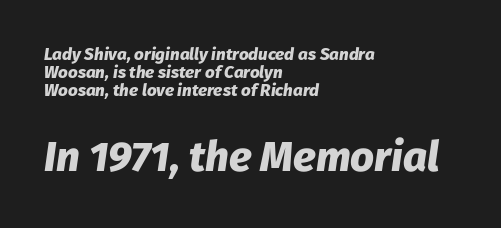
Q: Is the text bold? A: Yes.
Q: Is the text italic (slanted)? A: Yes, it leans right by about 8 degrees.
Q: Is the text underlined? A: No.
Q: How is the paragraph aligned? A: Left-aligned.
Q: Is the spacing between letters normal or unusually wide? A: Normal.
Q: Is the spacing between lines tight, normal or loose? A: Tight.
Q: Which block of text is set in a larger size, the first (top) or the second (bottom)? A: The second (bottom) one.
Q: Width (condensed, normal, or wide)? A: Normal.
Q: Stroke contrast? A: Low.
Q: x-height? A: Medium.
Q: Monospaced? A: No.
